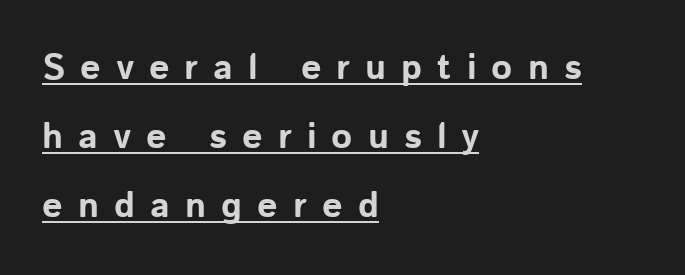
Q: Is the text bold? A: Yes.
Q: Is the text italic (slanted)? A: No, it is upright.
Q: Is the typeface a serif or a sans-serif typeface? A: Sans-serif.
Q: Is the text underlined? A: Yes.
Q: How is the paragraph aligned? A: Left-aligned.
Q: Is the spacing between letters normal or unusually wide? A: Unusually wide.
Q: Is the spacing between lines tight, normal or loose? A: Loose.
Q: Width (condensed, normal, or wide)? A: Normal.
Q: Stroke contrast? A: Low.
Q: x-height? A: Medium.
Q: Monospaced? A: No.
